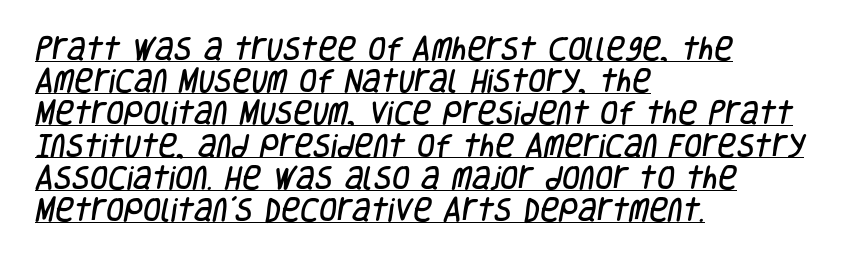
One-word summary of the alignment: left. Is there an underline? Yes — a line sits under the letters. Letter spacing: default.
